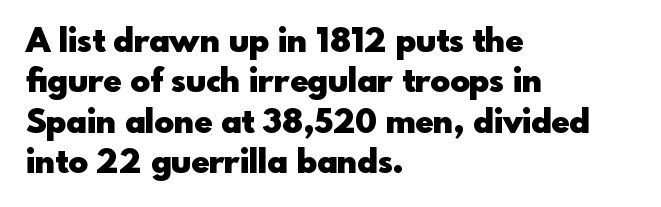
The image shows 33 px heavy sans-serif type, upright; set left-aligned, line spacing 1.22x, normal letter spacing, not underlined; a small x-height.
